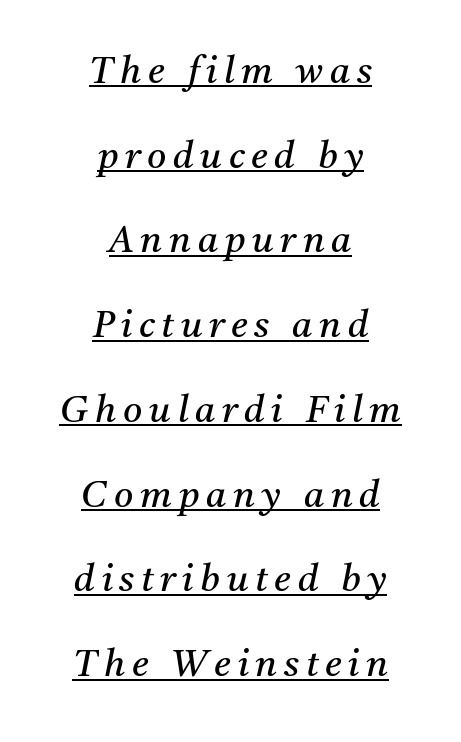
{"serif": "yes", "italic": "yes", "lean": "right", "slant_degrees": 11, "bold": "no", "weight": "regular", "width": "normal", "stroke_contrast": "medium", "x_height": "medium", "monospaced": "no", "underline": "yes", "align": "center", "line_spacing": "loose", "line_spacing_ratio": 2.29, "glyph_px": 37}
